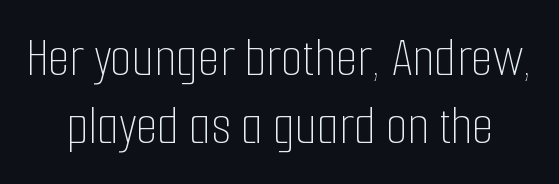
The face looks like a standard text weight, possibly lighter. Plain, unruled lines of type. Ordinary non-slanted type is in use. The rendering keeps characters at their native spacing.
